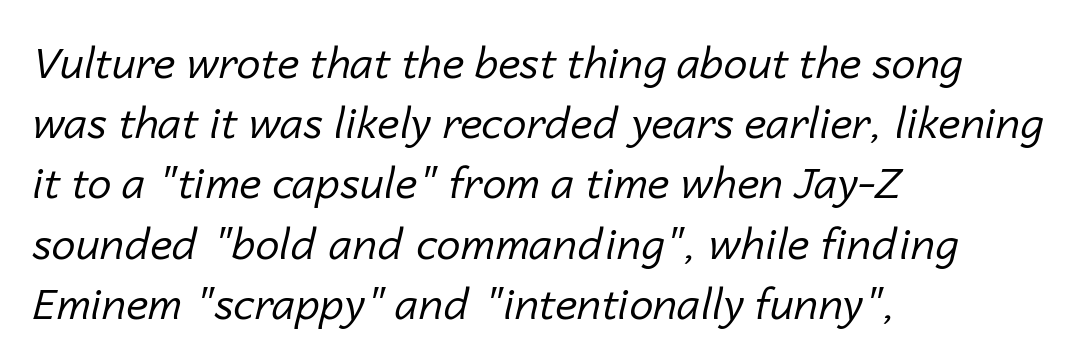
The image shows 43 px regular-weight type, italic (leaning right); set left-aligned, normal line spacing (1.4x), normal letter spacing, not underlined; low stroke contrast and a medium x-height.
